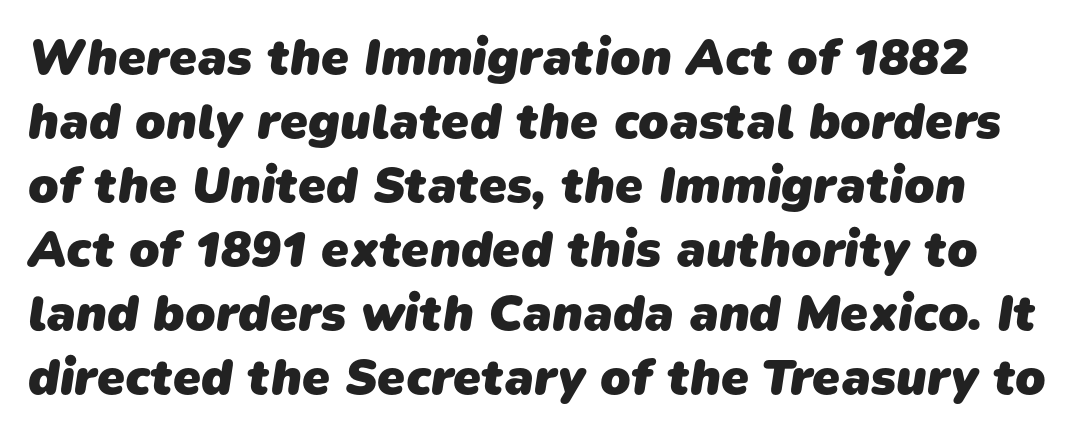
Q: Is the text bold? A: Yes.
Q: Is the typeface a serif or a sans-serif typeface? A: Sans-serif.
Q: Is the text underlined? A: No.
Q: Is the spacing between letters normal or unusually wide? A: Normal.
Q: Is the spacing between lines tight, normal or loose? A: Normal.
Q: Width (condensed, normal, or wide)? A: Normal.
Q: Stroke contrast? A: Low.
Q: x-height? A: Medium.
Q: Monospaced? A: No.
